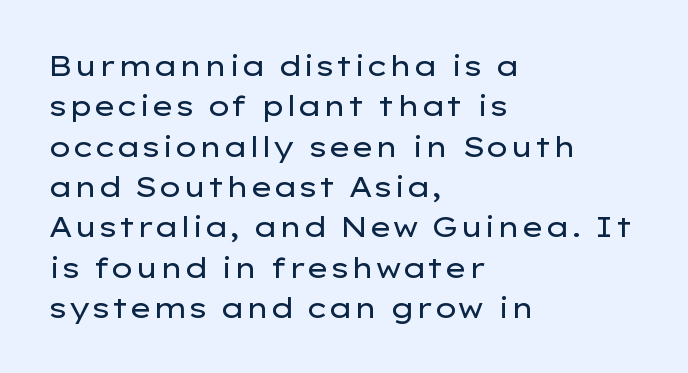
Q: Is the text bold? A: No.
Q: Is the text italic (slanted)? A: No, it is upright.
Q: Is the typeface a serif or a sans-serif typeface? A: Sans-serif.
Q: Is the text underlined? A: No.
Q: How is the paragraph aligned? A: Left-aligned.
Q: Is the spacing between letters normal or unusually wide? A: Normal.
Q: Is the spacing between lines tight, normal or loose? A: Normal.
Q: Width (condensed, normal, or wide)? A: Wide.
Q: Stroke contrast? A: Low.
Q: x-height? A: Medium.
Q: Monospaced? A: No.
